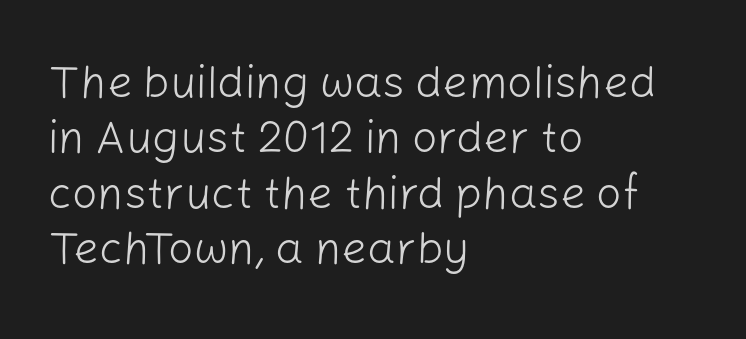
{"serif": "no", "italic": "no", "bold": "no", "weight": "light", "width": "normal", "stroke_contrast": "low", "x_height": "medium", "monospaced": "no", "underline": "no", "align": "left", "line_spacing_ratio": 1.23, "letter_spacing": "normal", "letter_spacing_em": 0.0, "glyph_px": 45}
